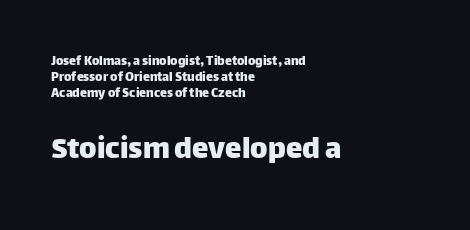
{"serif": "no", "italic": "no", "width": "normal", "stroke_contrast": "low", "x_height": "large", "monospaced": "no", "underline": "no", "align": "left", "line_spacing": "tight", "line_spacing_ratio": 1.14, "letter_spacing": "normal", "letter_spacing_em": 0.0, "larger_block": "second", "size_ratio": 2.36, "glyph_px": 33}
